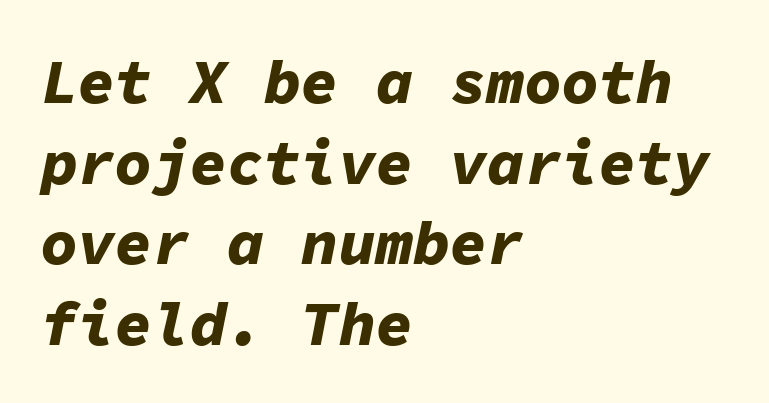
Any mark beneath the type? The region is blank. Horizontally, the lines are justified to the leading edge only. Caption: standard tracking, unaltered. Whoever set this chose a conventional vertical rhythm. These lines carry a lot of weight — the face is fully bold.
